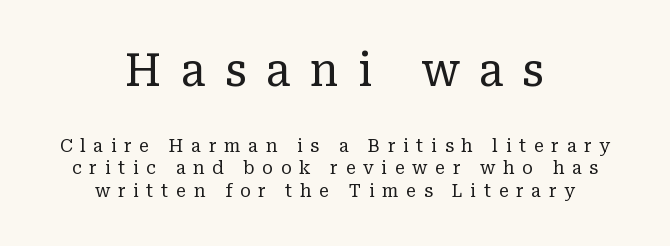
{"serif": "yes", "italic": "no", "bold": "no", "weight": "regular", "width": "normal", "stroke_contrast": "low", "x_height": "medium", "monospaced": "no", "underline": "no", "align": "center", "line_spacing_ratio": 1.23, "letter_spacing": "wide", "letter_spacing_em": 0.42, "larger_block": "first", "size_ratio": 2.5, "glyph_px": 45}
